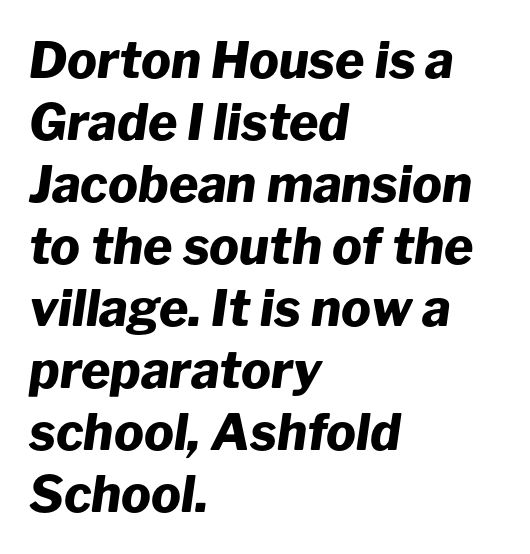
Varying glyph widths throughout — classic text-font behaviour. The passage shown has conventional tracking throughout. Letters rest on an invisible, unmarked baseline. Look at the stroke-to-counter ratio: heavy, a bold. The text block is weighted toward the left margin, trailing off unevenly rightward.
